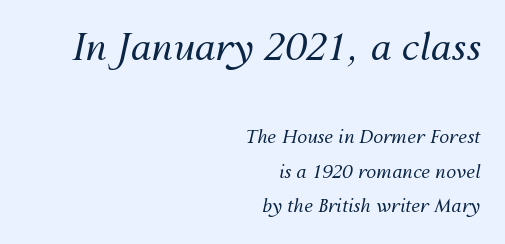
The image shows 37 px regular-weight type, italic (leaning right); set right-aligned, loose line spacing (1.93x), normal letter spacing, not underlined; the first (top) block is 2.06x larger; medium stroke contrast and a medium x-height.
